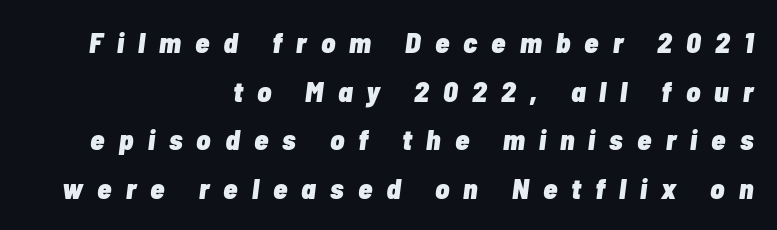
{"italic": "yes", "lean": "right", "slant_degrees": 7, "bold": "yes", "weight": "heavy", "width": "condensed", "stroke_contrast": "low", "x_height": "medium", "monospaced": "no", "underline": "no", "align": "right", "line_spacing": "normal", "line_spacing_ratio": 1.68, "letter_spacing": "wide", "letter_spacing_em": 0.49, "glyph_px": 29}
